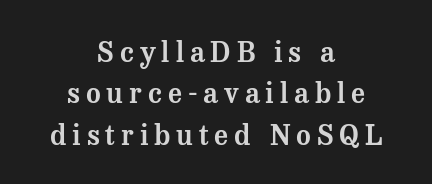
The image shows 28 px serif type, upright; set centered, normal line spacing (1.48x), unusually wide letter spacing (+0.21 em), not underlined; medium stroke contrast and a medium x-height.
